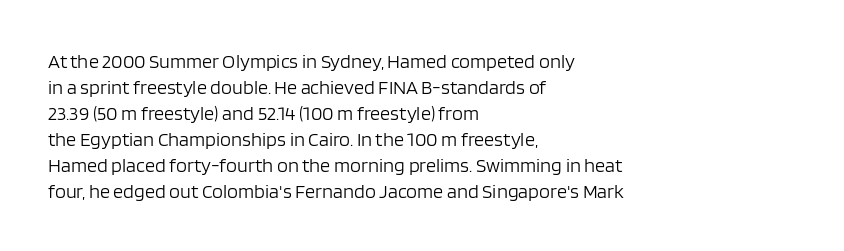
Where is the straight margin? On the left. This sample keeps an unexceptional amount of space between lines. The typesetting does not lean heavy: it is not bold. The gaps between neighbouring characters are ordinary and unremarkable. A clean baseline with only descenders dipping below it.
